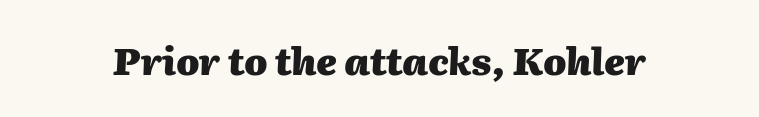
The image shows 37 px heavy type, italic (leaning right); set normal letter spacing, not underlined; medium stroke contrast and a medium x-height.
